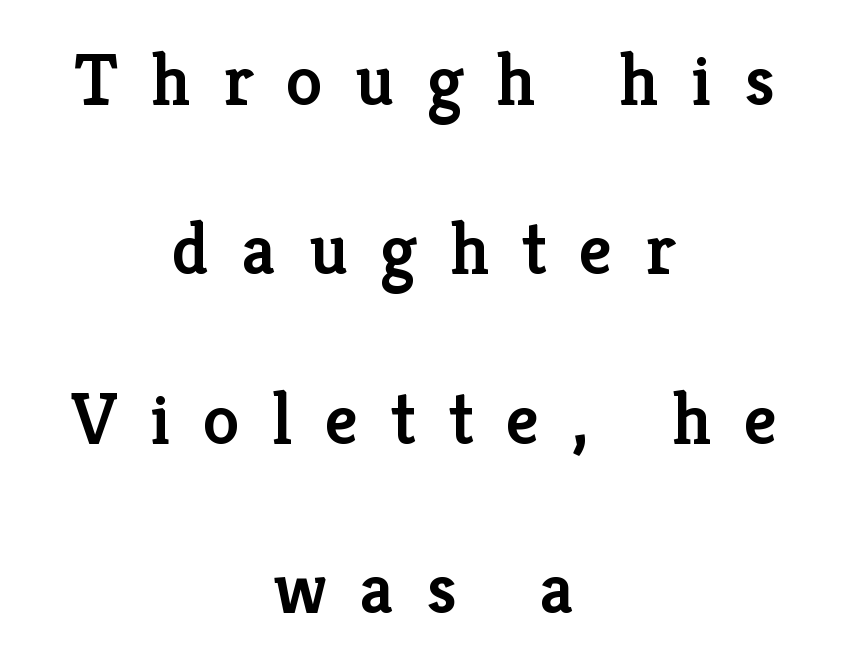
{"serif": "yes", "italic": "no", "bold": "semi", "weight": "semibold", "width": "normal", "stroke_contrast": "low", "x_height": "medium", "monospaced": "no", "underline": "no", "align": "center", "line_spacing": "loose", "line_spacing_ratio": 2.32, "letter_spacing": "wide", "letter_spacing_em": 0.45, "glyph_px": 73}
